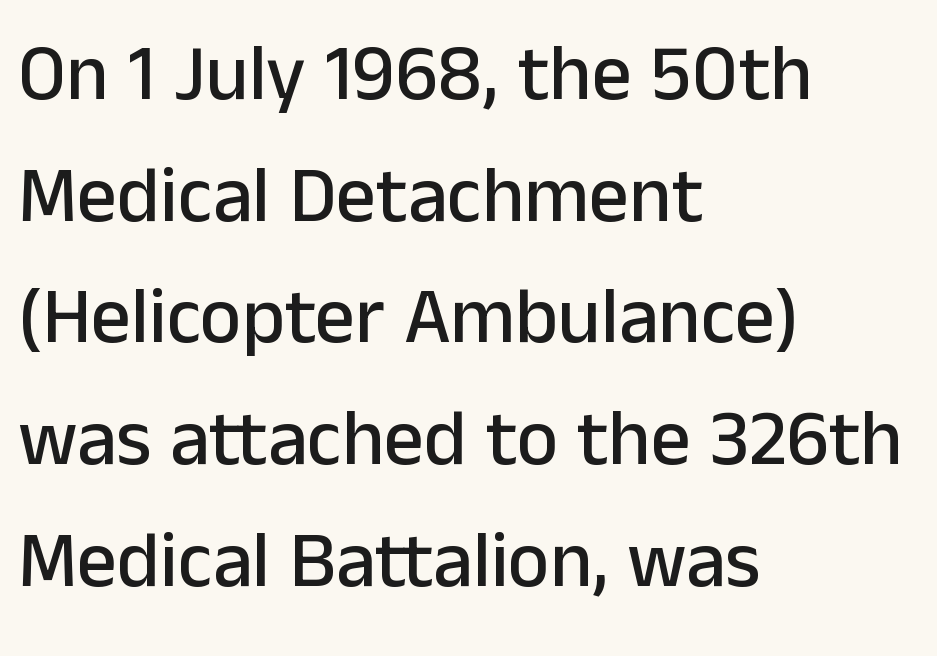
{"serif": "no", "italic": "no", "width": "normal", "stroke_contrast": "low", "x_height": "medium", "monospaced": "no", "underline": "no", "align": "left", "line_spacing": "normal", "line_spacing_ratio": 1.54, "letter_spacing": "normal", "letter_spacing_em": 0.0, "glyph_px": 79}
